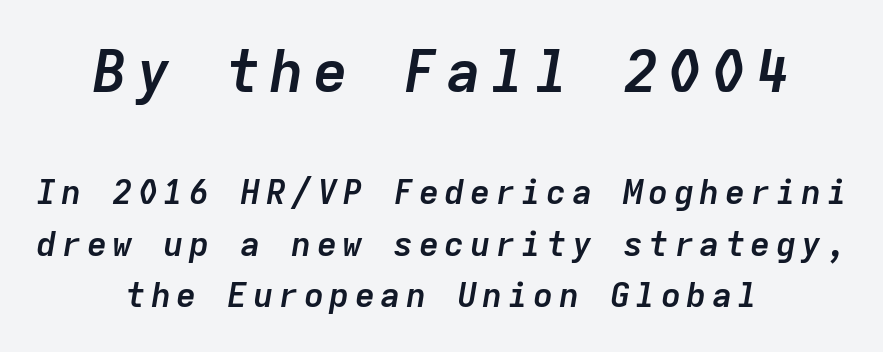
{"italic": "yes", "lean": "right", "slant_degrees": 9, "bold": "yes", "weight": "semibold", "width": "normal", "stroke_contrast": "low", "x_height": "medium", "monospaced": "yes", "underline": "no", "align": "center", "line_spacing": "normal", "line_spacing_ratio": 1.51, "larger_block": "first", "size_ratio": 1.74, "glyph_px": 59}
